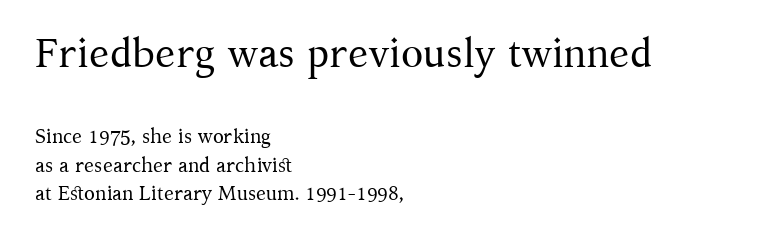
{"serif": "yes", "italic": "no", "bold": "no", "weight": "regular", "width": "normal", "stroke_contrast": "medium", "x_height": "medium", "monospaced": "no", "underline": "no", "align": "left", "line_spacing": "normal", "line_spacing_ratio": 1.44, "letter_spacing": "normal", "letter_spacing_em": 0.0, "larger_block": "first", "size_ratio": 2.05, "glyph_px": 41}
